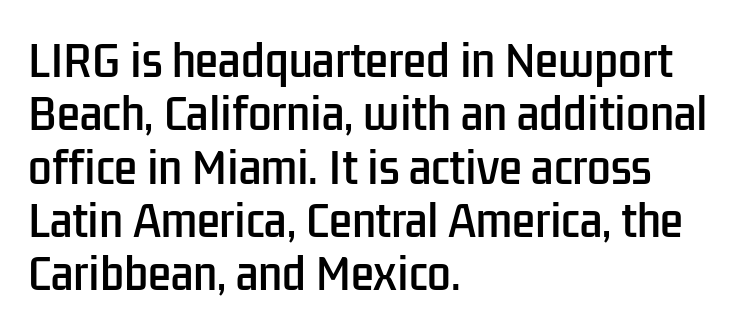
The image shows 42 px condensed sans-serif type, upright; set left-aligned, normal line spacing (1.27x), normal letter spacing, not underlined; low stroke contrast and a medium x-height.
